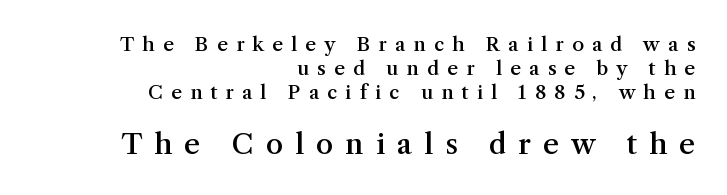
Q: Is the text bold? A: Semi-bold.
Q: Is the text italic (slanted)? A: No, it is upright.
Q: Is the typeface a serif or a sans-serif typeface? A: Serif.
Q: Is the text underlined? A: No.
Q: How is the paragraph aligned? A: Right-aligned.
Q: Is the spacing between letters normal or unusually wide? A: Unusually wide.
Q: Is the spacing between lines tight, normal or loose? A: Normal.
Q: Which block of text is set in a larger size, the first (top) or the second (bottom)? A: The second (bottom) one.
Q: Width (condensed, normal, or wide)? A: Normal.
Q: Stroke contrast? A: Medium.
Q: x-height? A: Medium.
Q: Monospaced? A: No.
